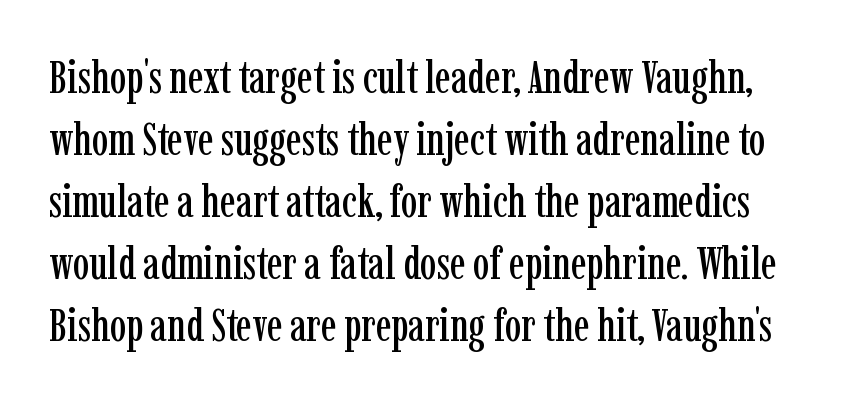
Q: Is the text italic (slanted)? A: No, it is upright.
Q: Is the typeface a serif or a sans-serif typeface? A: Serif.
Q: Is the text underlined? A: No.
Q: Is the spacing between letters normal or unusually wide? A: Normal.
Q: Is the spacing between lines tight, normal or loose? A: Normal.
Q: Width (condensed, normal, or wide)? A: Condensed.
Q: Stroke contrast? A: Low.
Q: x-height? A: Medium.
Q: Monospaced? A: No.
